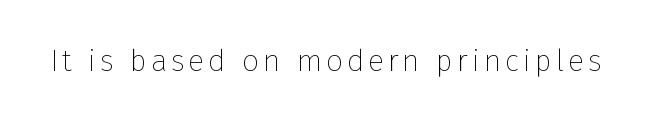
The image shows 30 px thin sans-serif type, upright; set not underlined; low stroke contrast and a medium x-height.
